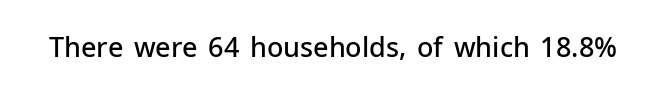
Q: Is the text bold? A: Semi-bold.
Q: Is the text italic (slanted)? A: No, it is upright.
Q: Is the text underlined? A: No.
Q: Is the spacing between letters normal or unusually wide? A: Normal.
